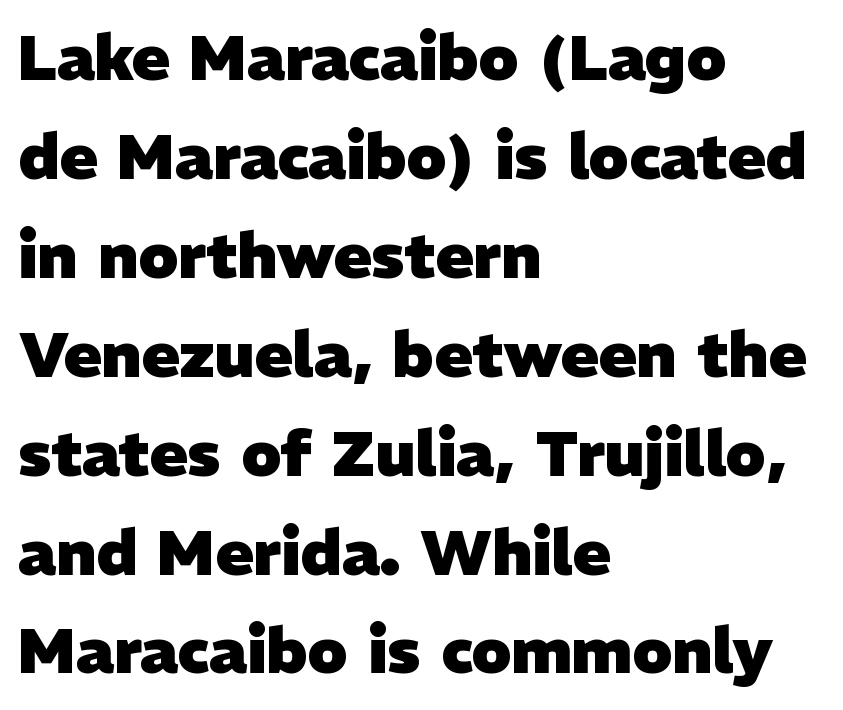
Q: Is the text bold? A: Yes.
Q: Is the typeface a serif or a sans-serif typeface? A: Sans-serif.
Q: Is the text underlined? A: No.
Q: How is the paragraph aligned? A: Left-aligned.
Q: Is the spacing between letters normal or unusually wide? A: Normal.
Q: Is the spacing between lines tight, normal or loose? A: Normal.
Q: Width (condensed, normal, or wide)? A: Normal.
Q: Stroke contrast? A: Low.
Q: x-height? A: Medium.
Q: Monospaced? A: No.
